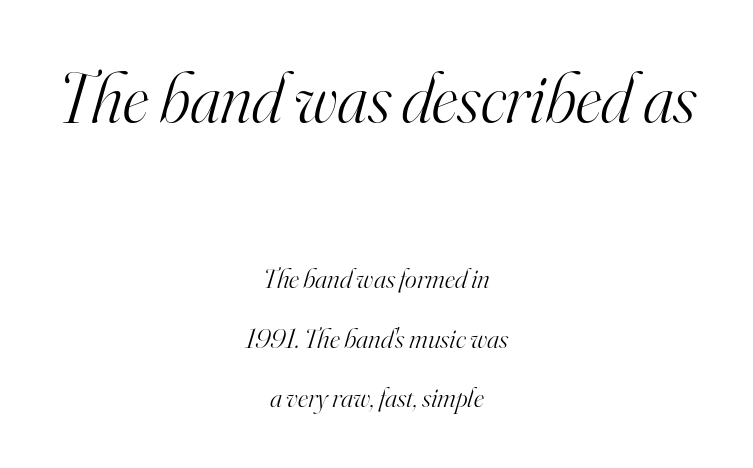
{"serif": "yes", "italic": "yes", "lean": "right", "slant_degrees": 16, "bold": "no", "weight": "light", "width": "normal", "stroke_contrast": "high", "x_height": "small", "monospaced": "no", "underline": "no", "align": "center", "line_spacing": "loose", "line_spacing_ratio": 2.13, "letter_spacing": "normal", "letter_spacing_em": 0.0, "larger_block": "first", "size_ratio": 2.54, "glyph_px": 71}
